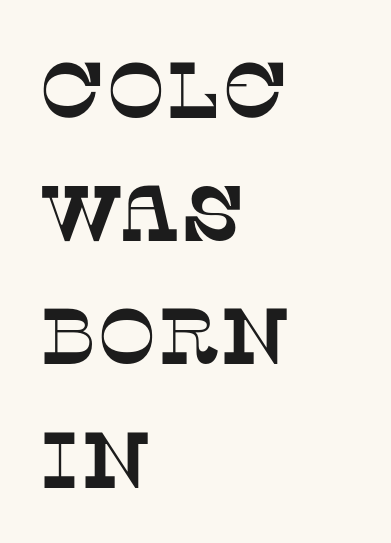
Q: Is the typeface a serif or a sans-serif typeface? A: Serif.
Q: Is the text underlined? A: No.
Q: How is the paragraph aligned? A: Left-aligned.
Q: Is the spacing between letters normal or unusually wide? A: Normal.
Q: Is the spacing between lines tight, normal or loose? A: Normal.
Q: Width (condensed, normal, or wide)? A: Normal.
Q: Stroke contrast? A: Low.
Q: x-height? A: Large.
Q: Monospaced? A: No.
